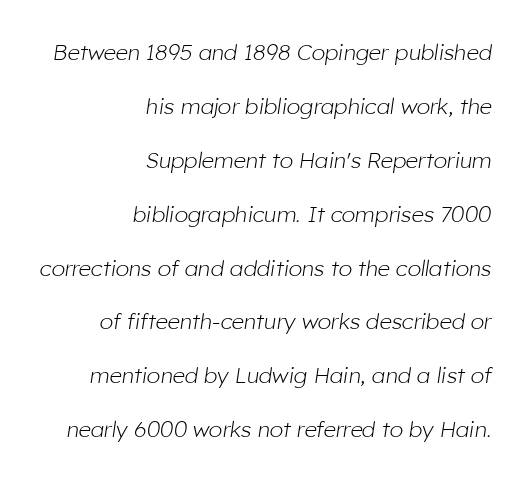
The image shows 22 px text type, italic (leaning right); set right-aligned, loose line spacing (2.45x), normal letter spacing, not underlined.
